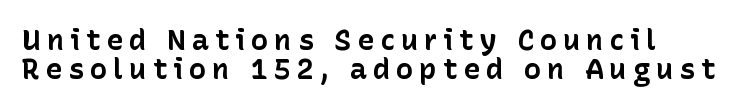
Q: Is the text bold? A: Yes.
Q: Is the text italic (slanted)? A: No, it is upright.
Q: Is the typeface a serif or a sans-serif typeface? A: Sans-serif.
Q: Is the text underlined? A: No.
Q: How is the paragraph aligned? A: Left-aligned.
Q: Is the spacing between letters normal or unusually wide? A: Unusually wide.
Q: Is the spacing between lines tight, normal or loose? A: Tight.
Q: Width (condensed, normal, or wide)? A: Normal.
Q: Stroke contrast? A: Low.
Q: x-height? A: Medium.
Q: Monospaced? A: No.
